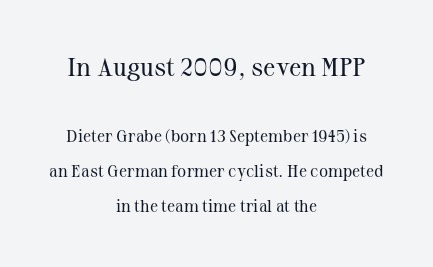
The image shows 26 px text type, upright; set centered, loose line spacing (2.07x), normal letter spacing, not underlined; the first (top) block is 1.53x larger.
